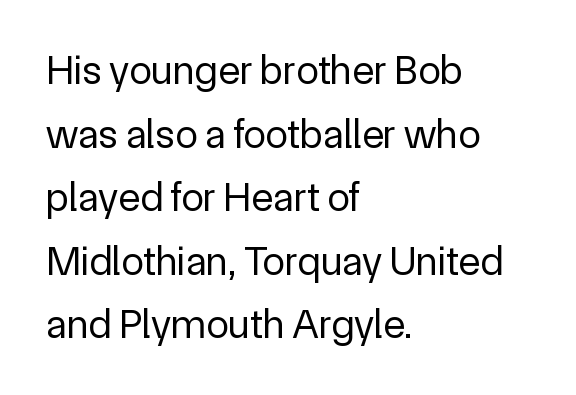
Unmarked baselines from the first word to the last. Horizontal alignment here is leftward, the default for most running prose. Short note: letters normally spaced. A typesetter would call this proportional, since set widths differ per character.
